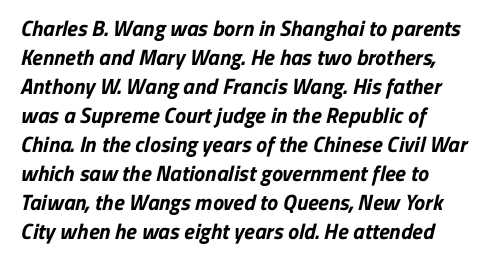
All the whitespace from short lines collects on the right. Honestly, the letter spacing is just normal — you wouldn't notice it. Strokes here are thick enough to call this a true bold. Evenly set lines give the paragraph a standard silhouette. The space beneath each line is pristine and unruled.
